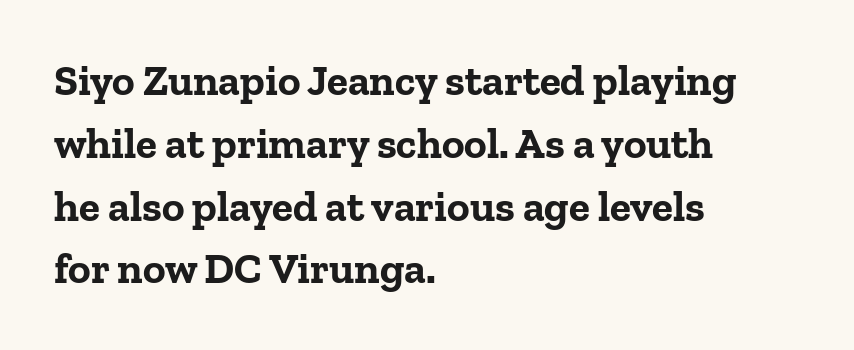
The image shows 43 px bold serif type, upright; set left-aligned, normal line spacing (1.46x), normal letter spacing, not underlined; low stroke contrast and a medium x-height.
